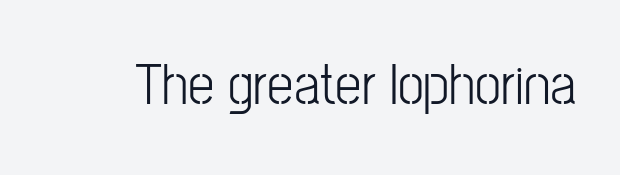
These lines were composed using upright roman letters. Grotesque or geometric, the face here clearly has no serifs. This rendering features lettering with no underline. This sample has the flowing, uneven cadence of proportional lettering. Letter spacing: default.
